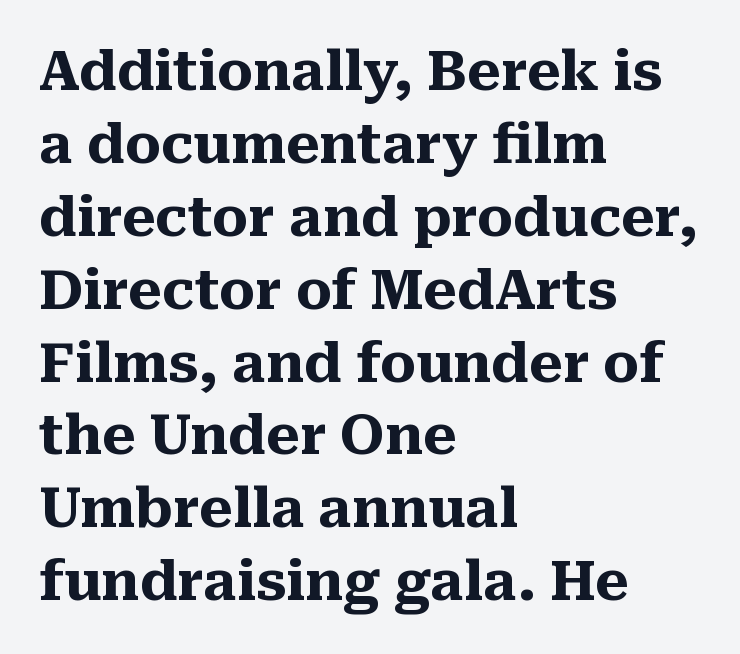
The image shows 54 px heavy serif type, upright; set left-aligned, normal line spacing (1.35x), normal letter spacing, not underlined; medium stroke contrast and a medium x-height.
